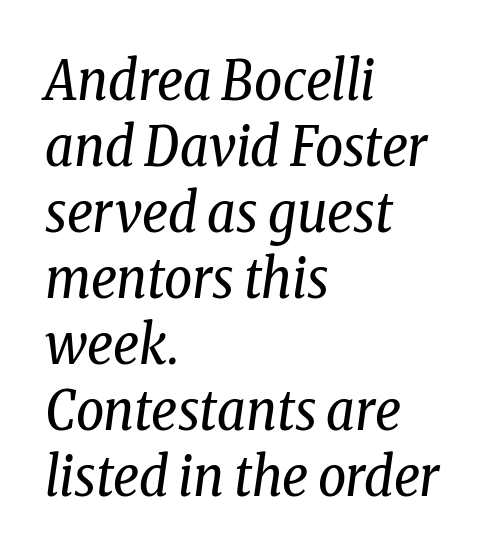
Q: Is the text bold? A: No.
Q: Is the text italic (slanted)? A: Yes, it leans right by about 8 degrees.
Q: Is the typeface a serif or a sans-serif typeface? A: Serif.
Q: Is the text underlined? A: No.
Q: How is the paragraph aligned? A: Left-aligned.
Q: Is the spacing between letters normal or unusually wide? A: Normal.
Q: Width (condensed, normal, or wide)? A: Condensed.
Q: Stroke contrast? A: Low.
Q: x-height? A: Medium.
Q: Monospaced? A: No.
